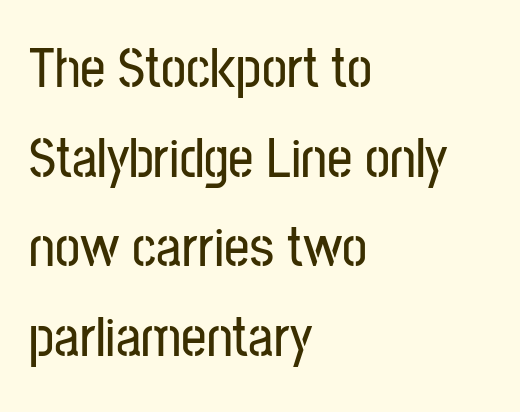
Left-aligned paragraph, ragged on the right. Only glyphs here, with clear space below each row. Tracking value appears to be zero — textbook default spacing. This sample has the flowing, uneven cadence of proportional lettering.
